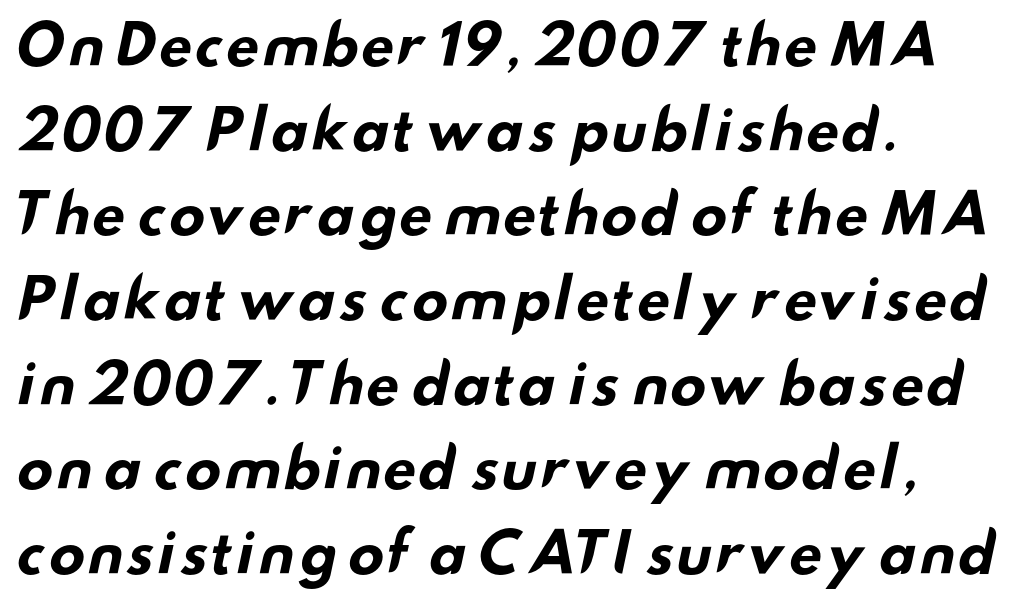
The image shows 55 px bold, wide sans-serif type; set left-aligned, normal line spacing (1.54x), normal letter spacing, not underlined; low stroke contrast and a small x-height.
